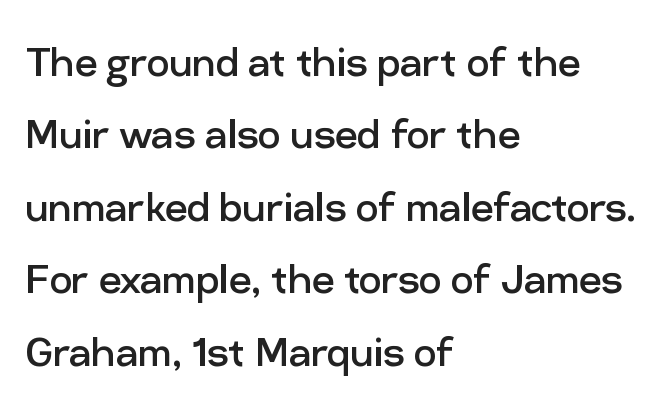
The letterforms sit shoulder to shoulder at normal distance. Typographically, this falls in the sans-serif category. This sample keeps an unexceptional amount of space between lines. The rendering anchors every line to the left-hand side.
